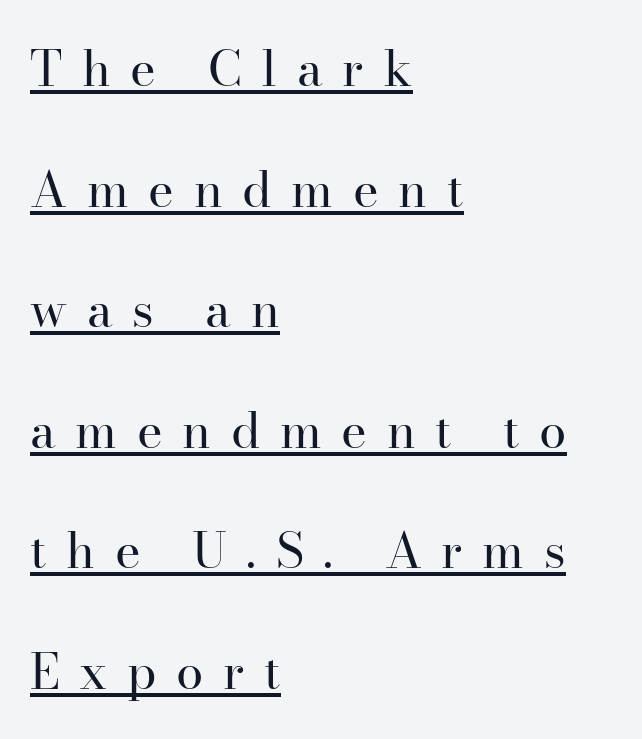
This sample has the flowing, uneven cadence of proportional lettering. Each letter's strokes conclude with small projecting serifs. The rendering uses a large line-height, opening up the rows. Line starts are locked; line ends wander.
